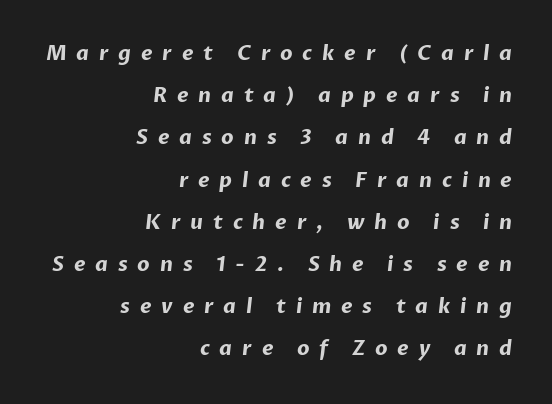
Q: Is the text bold? A: Yes.
Q: Is the text underlined? A: No.
Q: How is the paragraph aligned? A: Right-aligned.
Q: Is the spacing between letters normal or unusually wide? A: Unusually wide.
Q: Is the spacing between lines tight, normal or loose? A: Loose.
